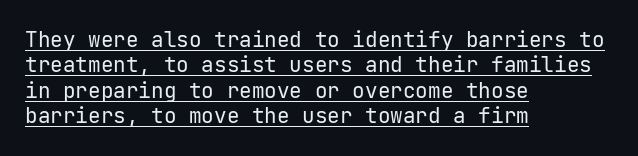
Q: Is the text bold? A: No.
Q: Is the text italic (slanted)? A: No, it is upright.
Q: Is the text underlined? A: Yes.
Q: How is the paragraph aligned? A: Left-aligned.
Q: Is the spacing between letters normal or unusually wide? A: Normal.
